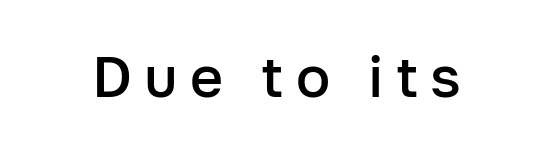
{"serif": "no", "italic": "no", "bold": "semi", "weight": "semibold", "width": "normal", "stroke_contrast": "low", "x_height": "medium", "monospaced": "no", "underline": "no", "letter_spacing": "wide", "letter_spacing_em": 0.21, "glyph_px": 57}
